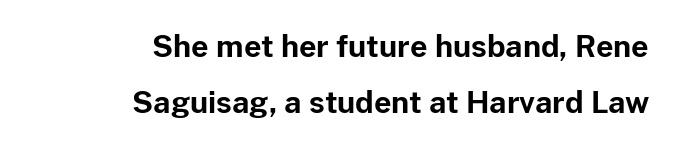
The image shows 30 px bold sans-serif type, upright; set right-aligned, line spacing 1.87x, normal letter spacing, not underlined; low stroke contrast and a medium x-height.
